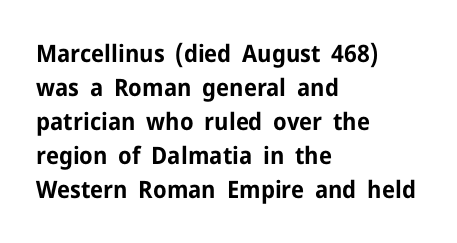
The image shows 24 px bold type, upright; set left-aligned, normal line spacing (1.42x), normal letter spacing, not underlined.
